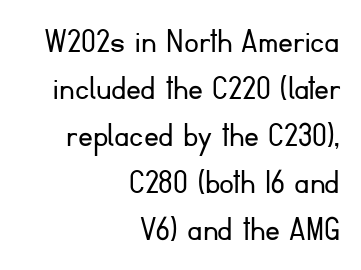
Stem width sits at or under what a default text font uses. Proportional: the letters do not fall into vertical columns. Words appear dense and cohesive because spacing is normal. Has an underline been added? It has not.
